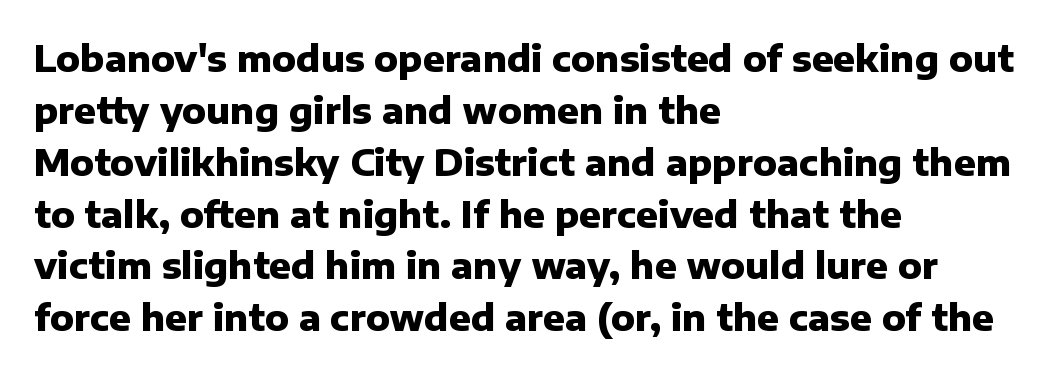
The image shows 36 px heavy sans-serif type, upright; set left-aligned, normal line spacing (1.44x), normal letter spacing, not underlined; low stroke contrast and a medium x-height.
